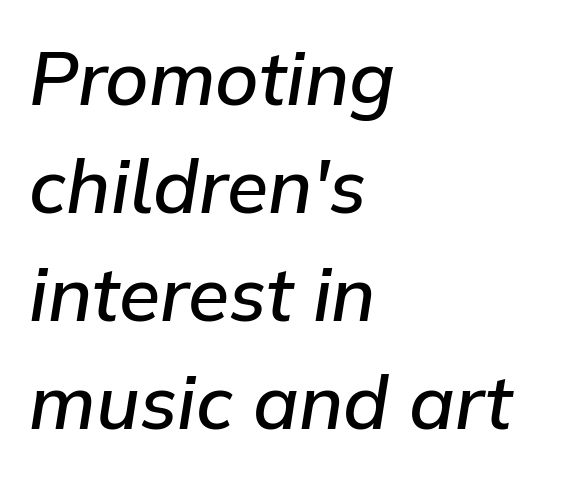
These words are printed semibold, heavier than regular yet not bold. Every character sits at an angle, as italics do. Line starts are locked; line ends wander. Nobody drew a line under any word here. These lines are rendered in a variable-pitch font.
